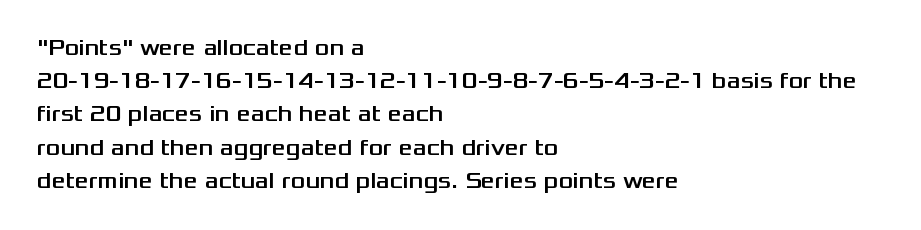
{"italic": "no", "underline": "no", "align": "left", "line_spacing": "normal", "line_spacing_ratio": 1.51, "letter_spacing": "normal", "letter_spacing_em": 0.0, "glyph_px": 22}
